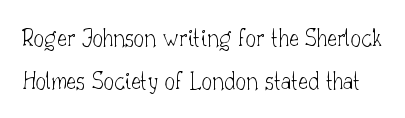
Reading down the column, the eye jumps a familiar distance to each next line. Posture: straight, roman, zero tilt. The letters look calm and open, with moderate or lighter stems. Check the space under the baseline: it is left empty.
